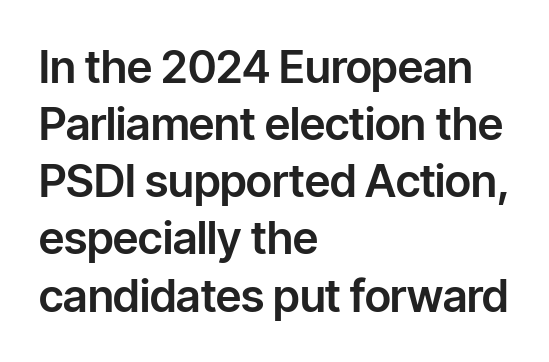
Q: Is the text italic (slanted)? A: No, it is upright.
Q: Is the typeface a serif or a sans-serif typeface? A: Sans-serif.
Q: Is the text underlined? A: No.
Q: How is the paragraph aligned? A: Left-aligned.
Q: Is the spacing between letters normal or unusually wide? A: Normal.
Q: Is the spacing between lines tight, normal or loose? A: Normal.
Q: Width (condensed, normal, or wide)? A: Normal.
Q: Stroke contrast? A: Low.
Q: x-height? A: Medium.
Q: Monospaced? A: No.
